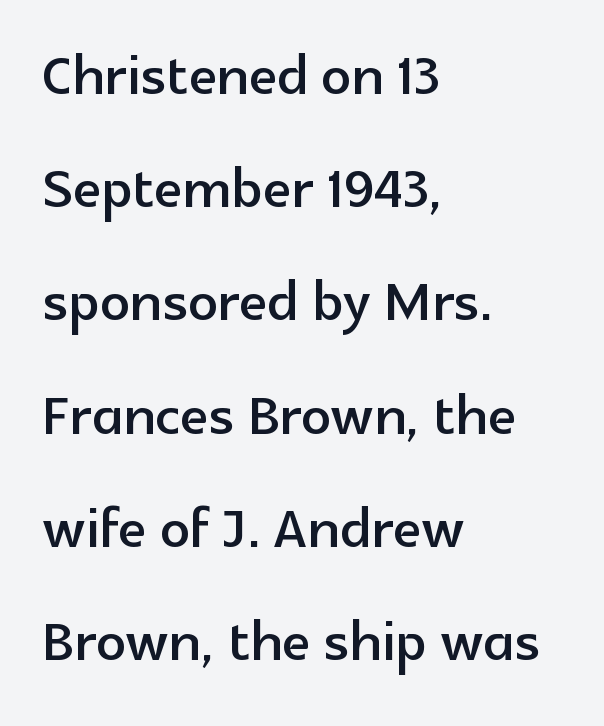
The image shows 74 px sans-serif type, upright; set left-aligned, normal line spacing (1.53x), normal letter spacing, not underlined; a medium x-height.
